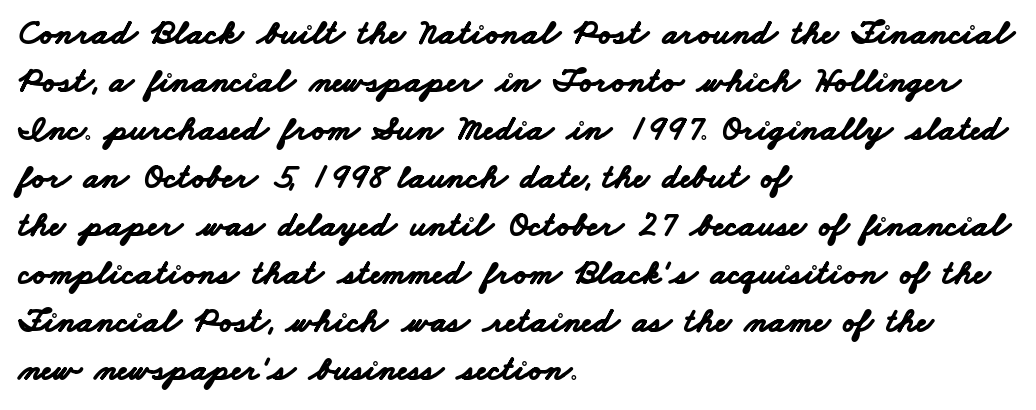
{"serif": "no", "bold": "yes", "weight": "bold", "width": "wide", "stroke_contrast": "low", "x_height": "small", "monospaced": "no", "underline": "no", "align": "left", "line_spacing": "normal", "line_spacing_ratio": 1.37, "letter_spacing": "normal", "letter_spacing_em": 0.0, "glyph_px": 35}
